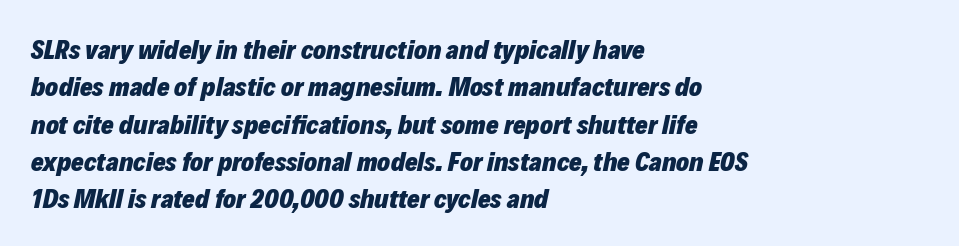
Honestly, the letter spacing is just normal — you wouldn't notice it. This rendering features lettering with no underline. A student would call this left alignment; a typographer would say flush left, rag right. Each glyph is drawn with heavy, bold strokes. The leading is moderate, giving the passage an even texture.
